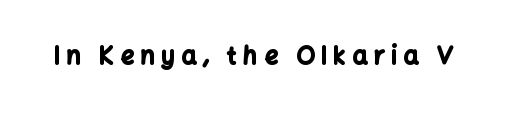
The image shows 24 px bold type, upright; set unusually wide letter spacing (+0.27 em), not underlined.
